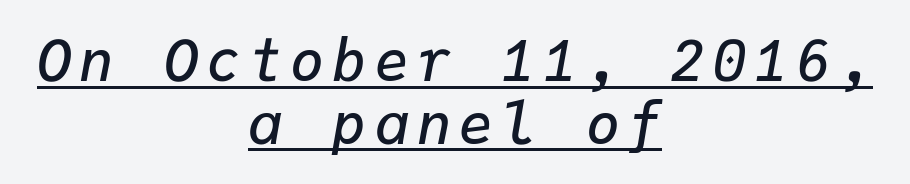
A student would call this center alignment; a typographer would say set centered. Note the uniform advance width — an 'i' takes as much space as an 'm'. Leading: reduced. The whole block is typeset with a tilt. Descenders here cross a horizontal rule under the line.
